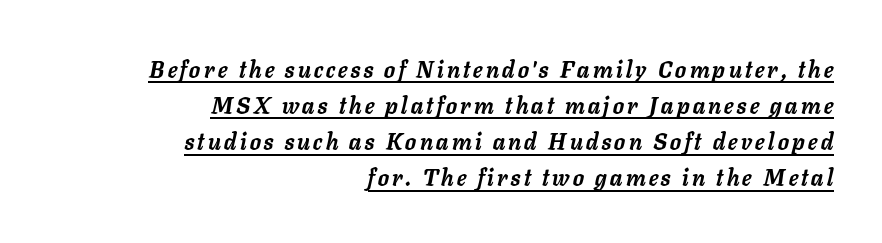
Does the weight exceed regular? Yes, all the way to bold. Like a heading marked for emphasis, these lines bear an underscore. The line-height multiplier appears to be the usual default. Teacher's note: observe the even right margin — that is flush-right alignment. In terms of posture, this sample is oblique.
